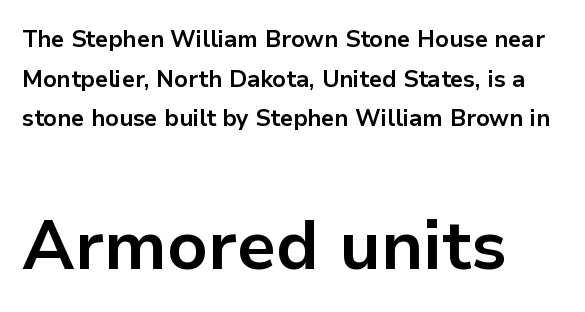
{"serif": "no", "italic": "no", "bold": "yes", "weight": "bold", "width": "normal", "stroke_contrast": "low", "x_height": "medium", "monospaced": "no", "underline": "no", "align": "left", "line_spacing_ratio": 1.72, "letter_spacing": "normal", "letter_spacing_em": 0.0, "larger_block": "second", "size_ratio": 3.0, "glyph_px": 69}
